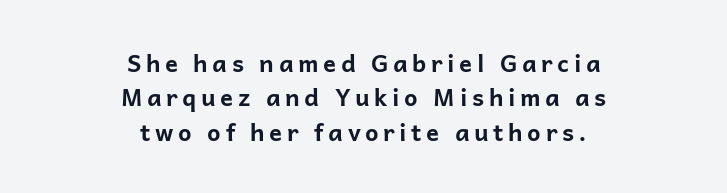
The image shows 24 px bold type, upright; set centered, normal line spacing (1.43x), not underlined.
